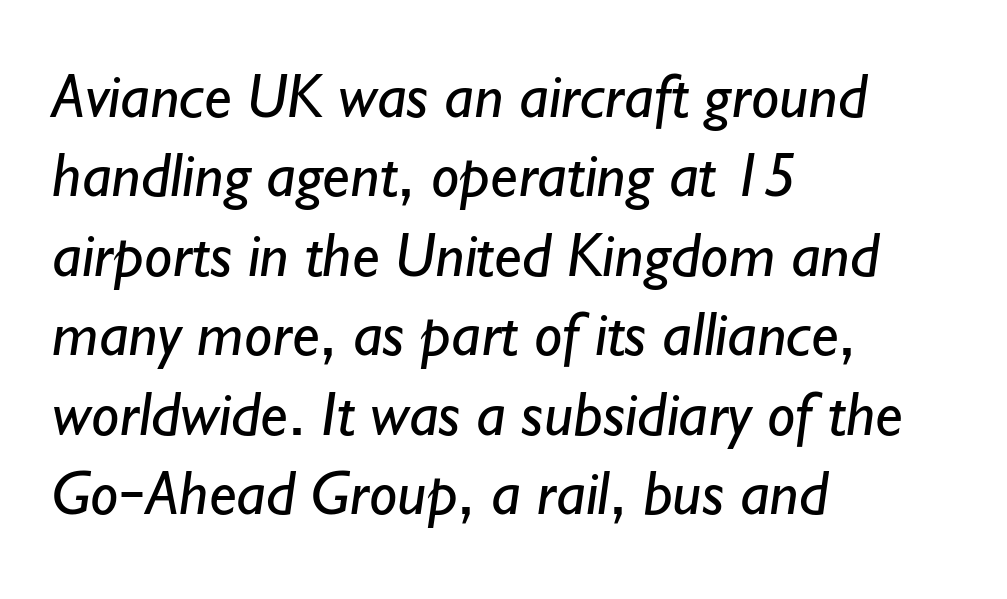
Q: Is the text bold? A: No.
Q: Is the typeface a serif or a sans-serif typeface? A: Sans-serif.
Q: Is the text underlined? A: No.
Q: How is the paragraph aligned? A: Left-aligned.
Q: Is the spacing between letters normal or unusually wide? A: Normal.
Q: Is the spacing between lines tight, normal or loose? A: Normal.
Q: Width (condensed, normal, or wide)? A: Normal.
Q: Stroke contrast? A: Low.
Q: x-height? A: Small.
Q: Monospaced? A: No.
